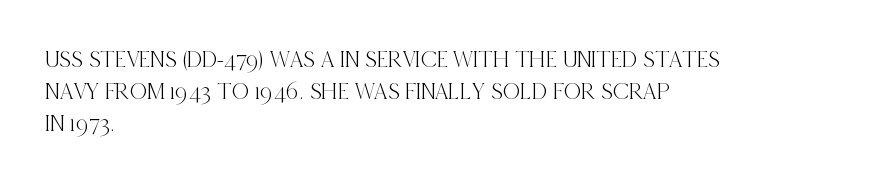
Q: Is the text italic (slanted)? A: No, it is upright.
Q: Is the text underlined? A: No.
Q: How is the paragraph aligned? A: Left-aligned.
Q: Is the spacing between letters normal or unusually wide? A: Normal.
Q: Is the spacing between lines tight, normal or loose? A: Normal.
